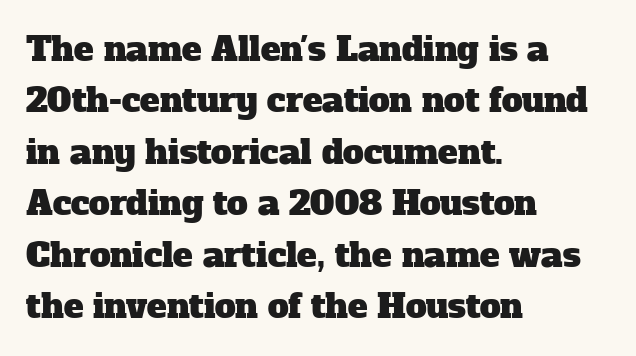
{"serif": "yes", "width": "normal", "stroke_contrast": "low", "x_height": "medium", "monospaced": "no", "underline": "no", "align": "left", "line_spacing": "normal", "line_spacing_ratio": 1.56, "letter_spacing": "normal", "letter_spacing_em": 0.0, "glyph_px": 33}
